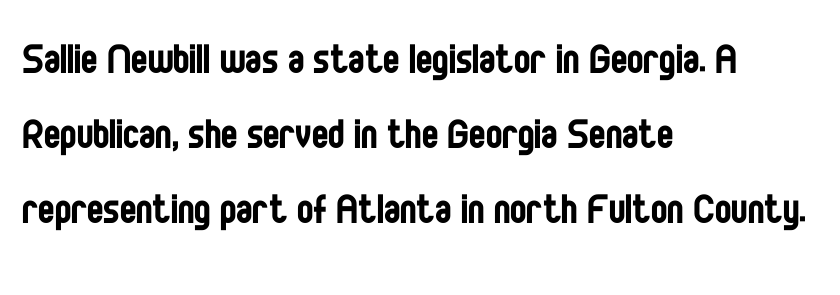
The image shows 49 px regular-weight, condensed sans-serif type, upright; set left-aligned, normal line spacing (1.53x), normal letter spacing, not underlined; low stroke contrast and a large x-height.
